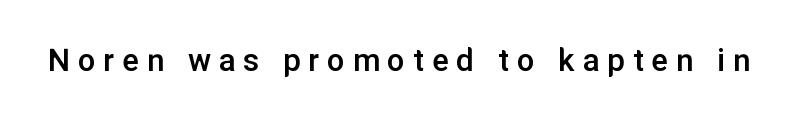
The letters stand straight up with perfectly vertical stems. This rendering widens character spacing well past its baseline value. You could not count columns in this text — the font is proportionally spaced. The zone under the glyphs is completely vacant. Each letter's strokes conclude bluntly, with no projecting serifs.
